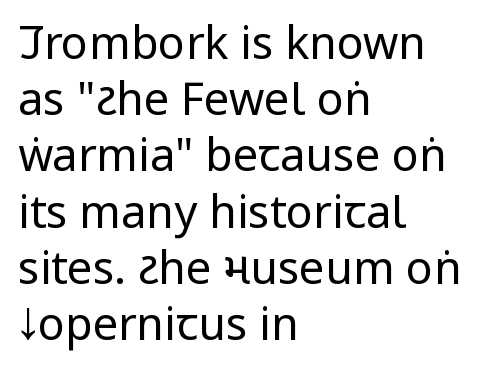
Q: Is the text bold? A: No.
Q: Is the text italic (slanted)? A: No, it is upright.
Q: Is the typeface a serif or a sans-serif typeface? A: Sans-serif.
Q: Is the text underlined? A: No.
Q: How is the paragraph aligned? A: Left-aligned.
Q: Is the spacing between letters normal or unusually wide? A: Normal.
Q: Is the spacing between lines tight, normal or loose? A: Normal.
Q: Width (condensed, normal, or wide)? A: Condensed.
Q: Stroke contrast? A: Low.
Q: x-height? A: Large.
Q: Monospaced? A: No.
